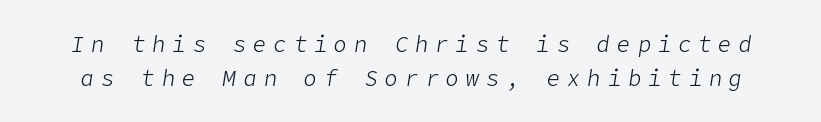
The image shows 22 px text type, italic (leaning right); set normal line spacing (1.54x), unusually wide letter spacing (+0.32 em), not underlined.
